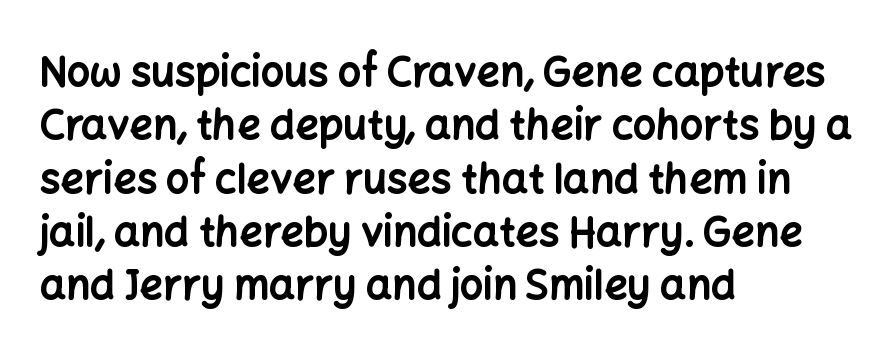
There is no visible air inserted between adjacent glyphs. Clear beneath every line of the passage. Font category for this specimen: sans-serif. This is roman type, the default non-slanted kind. Each glyph is drawn with heavy, bold strokes. Horizontal alignment here is leftward, the default for most running prose.
